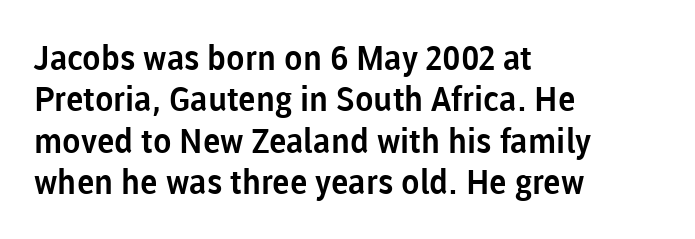
The letters stand upright; this is a roman face. What kind of face is this? One without serifs — a sans. These lines are rendered in a variable-pitch font. The strip under each line holds only bare page. Is the letter spacing exaggerated? No — it looks like the ordinary default.
